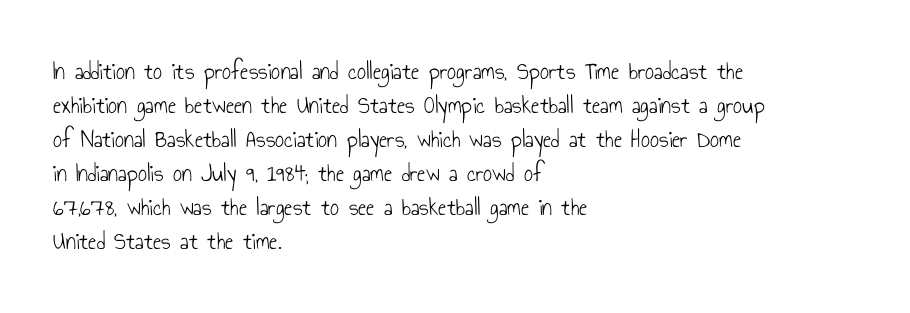
{"italic": "no", "bold": "no", "underline": "no", "align": "left", "line_spacing": "normal", "line_spacing_ratio": 1.36, "letter_spacing": "normal", "letter_spacing_em": 0.0, "glyph_px": 25}
